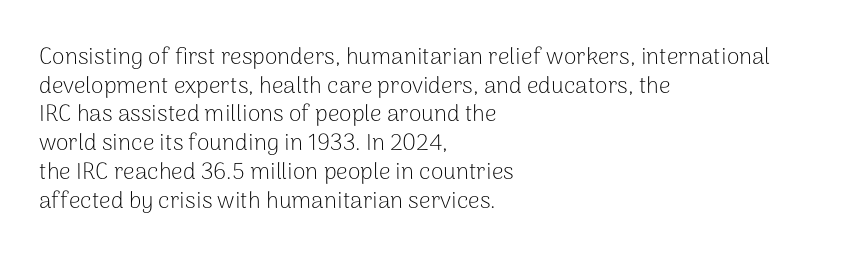
Q: Is the text bold? A: No.
Q: Is the text italic (slanted)? A: No, it is upright.
Q: Is the text underlined? A: No.
Q: How is the paragraph aligned? A: Left-aligned.
Q: Is the spacing between letters normal or unusually wide? A: Normal.
Q: Is the spacing between lines tight, normal or loose? A: Normal.
